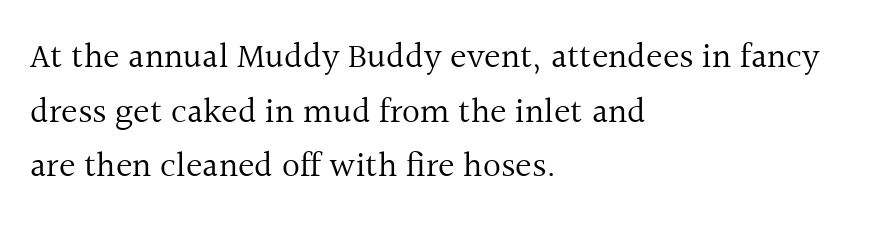
This sample uses plain, unmodified letter spacing. Character widths vary here, with narrow letters taking less room than wide ones. Each stroke keeps to a modest, everyday thickness or less. The letters stand straight up with perfectly vertical stems.
